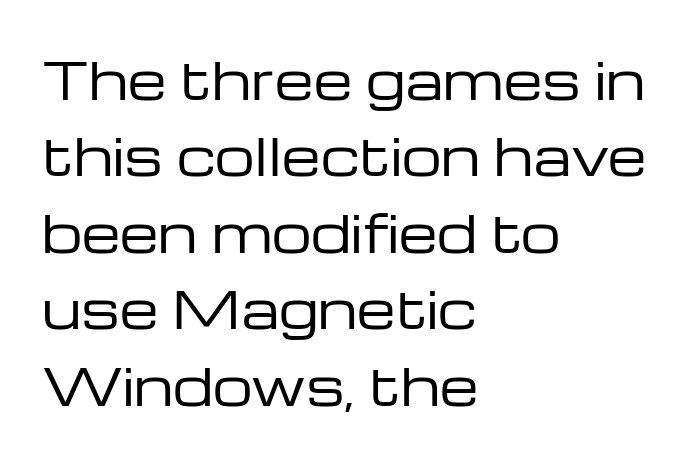
{"serif": "no", "italic": "no", "bold": "no", "weight": "regular", "width": "wide", "stroke_contrast": "low", "x_height": "medium", "monospaced": "no", "underline": "no", "align": "left", "line_spacing": "normal", "line_spacing_ratio": 1.53, "letter_spacing": "normal", "letter_spacing_em": 0.0, "glyph_px": 50}
